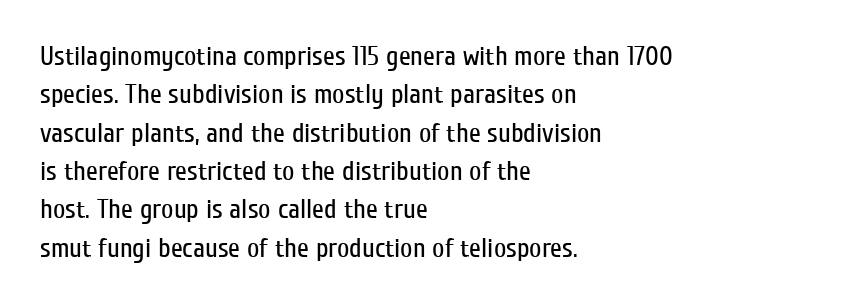
The image shows 27 px text type, upright; set left-aligned, normal line spacing (1.42x), normal letter spacing, not underlined.
